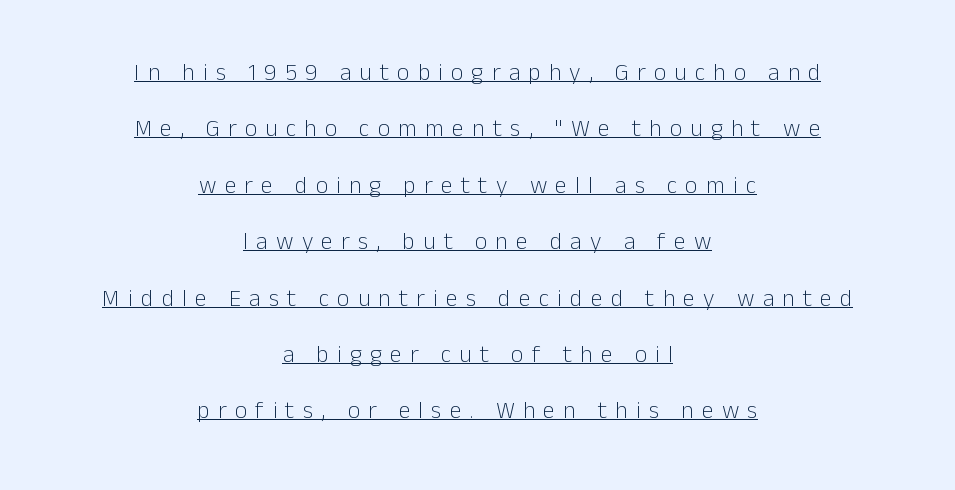
The specimen reads as upright at a glance. This rendering features underlined lettering. A great deal of white space separates one row of letters from the next. Nothing heavy about these letters — not bold at all. If you folded the block vertically in half, each line would mirror itself in length. Short note: letters widely spaced.
